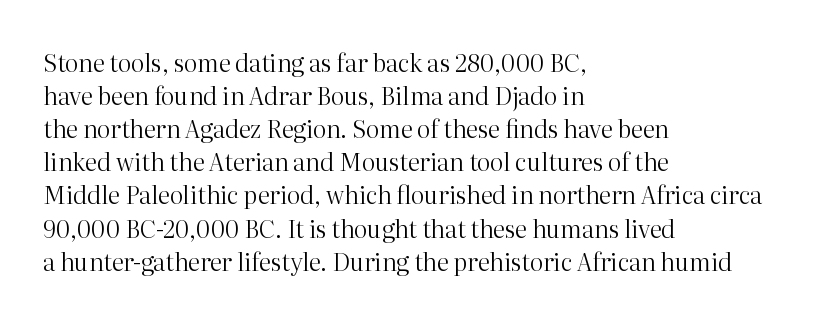
{"italic": "no", "bold": "no", "underline": "no", "align": "left", "line_spacing": "normal", "line_spacing_ratio": 1.38, "letter_spacing": "normal", "letter_spacing_em": 0.0, "glyph_px": 24}
